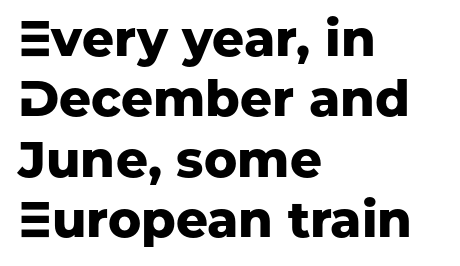
Horizontally, the lines are justified to the leading edge only. In terms of weight, the rendering is a true, heavy bold. The words here are not underlined. Nothing unusual about the tracking: characters are spaced as the font intends. The passage shown is typed in a proportional face where columns would drift. Typographically, this falls in the sans-serif category.
